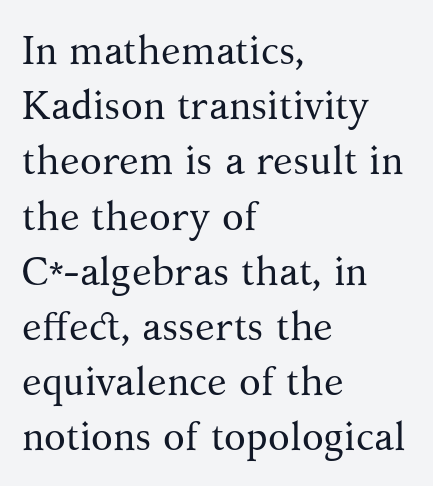
{"serif": "yes", "italic": "no", "bold": "no", "weight": "regular", "width": "normal", "stroke_contrast": "medium", "x_height": "medium", "monospaced": "no", "underline": "no", "align": "left", "line_spacing": "normal", "line_spacing_ratio": 1.38, "letter_spacing": "normal", "letter_spacing_em": 0.0, "glyph_px": 40}
